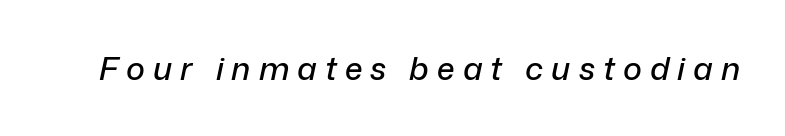
Rule under the text: the space is simply empty. The letters advance in unequal steps, a hallmark of proportional type. Italic? Definitely — the glyphs are oblique. The passage shown has open, widely tracked lettering throughout.
